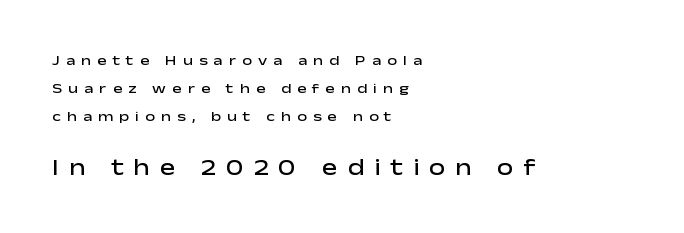
The image shows 23 px text type, upright; set left-aligned, loose line spacing (2.0x), unusually wide letter spacing (+0.43 em), not underlined; the second (bottom) block is 1.64x larger.
